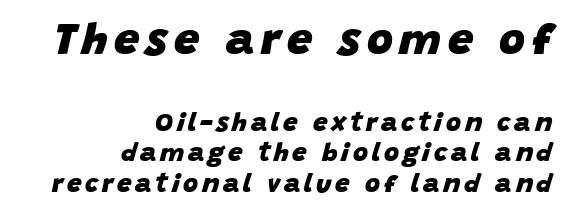
{"italic": "yes", "lean": "right", "slant_degrees": 15, "bold": "yes", "weight": "heavy", "width": "normal", "stroke_contrast": "low", "x_height": "large", "monospaced": "no", "underline": "no", "align": "right", "line_spacing_ratio": 1.19, "larger_block": "first", "size_ratio": 1.73, "glyph_px": 45}
